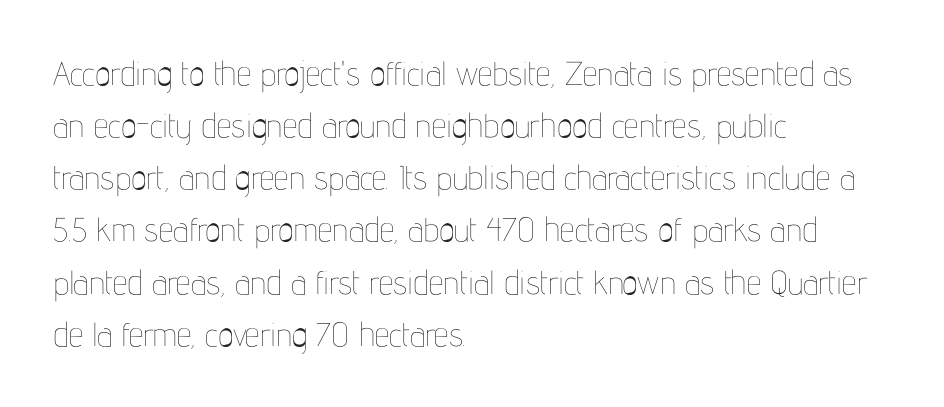
The image shows 33 px thin, condensed type, upright; set left-aligned, normal line spacing (1.58x), normal letter spacing, not underlined; low stroke contrast and a medium x-height.
